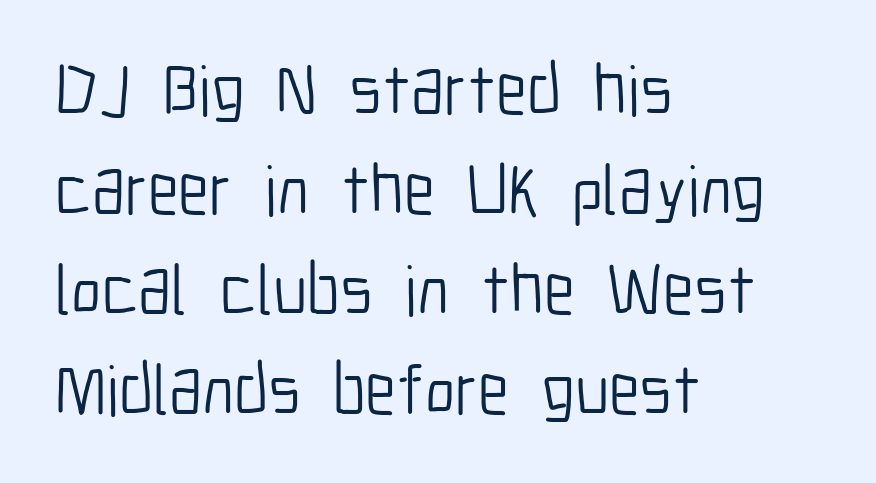
Q: Is the text bold? A: No.
Q: Is the text italic (slanted)? A: No, it is upright.
Q: Is the typeface a serif or a sans-serif typeface? A: Sans-serif.
Q: Is the text underlined? A: No.
Q: How is the paragraph aligned? A: Left-aligned.
Q: Is the spacing between letters normal or unusually wide? A: Normal.
Q: Is the spacing between lines tight, normal or loose? A: Normal.
Q: Width (condensed, normal, or wide)? A: Condensed.
Q: Stroke contrast? A: Low.
Q: x-height? A: Medium.
Q: Monospaced? A: No.
